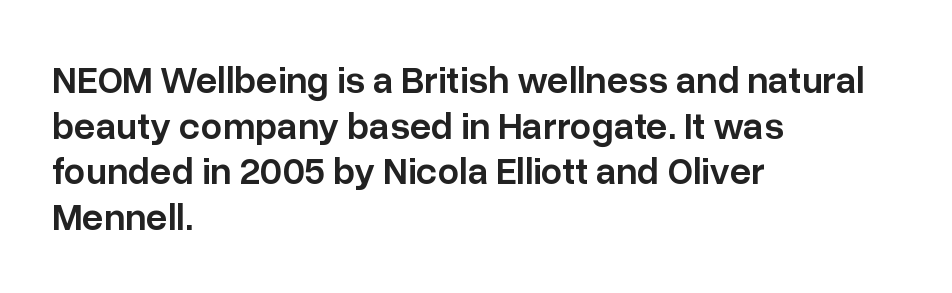
The image shows 38 px semibold sans-serif type, upright; set left-aligned, line spacing 1.2x, normal letter spacing, not underlined; low stroke contrast and a medium x-height.
